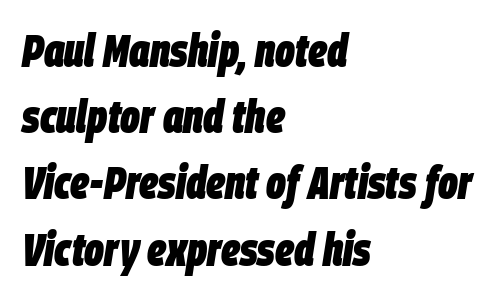
The type is set solid horizontally, with unmodified tracking. The designer left line spacing at the default. Clear beneath every line of the passage. The passage shown is typed in a proportional face where columns would drift. You can tell it's italic because the verticals aren't actually vertical.
